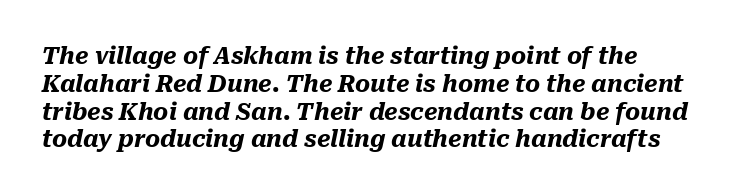
Q: Is the text bold? A: Yes.
Q: Is the text italic (slanted)? A: Yes, it leans right by about 10 degrees.
Q: Is the text underlined? A: No.
Q: Is the spacing between letters normal or unusually wide? A: Normal.
